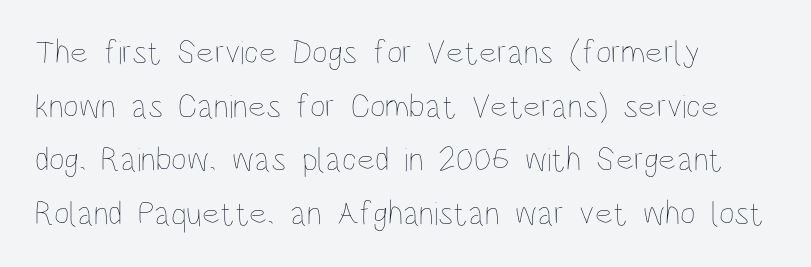
Q: Is the text bold? A: No.
Q: Is the text italic (slanted)? A: No, it is upright.
Q: Is the text underlined? A: No.
Q: How is the paragraph aligned? A: Left-aligned.
Q: Is the spacing between letters normal or unusually wide? A: Normal.
Q: Is the spacing between lines tight, normal or loose? A: Normal.
Q: Width (condensed, normal, or wide)? A: Condensed.
Q: Stroke contrast? A: Low.
Q: x-height? A: Large.
Q: Monospaced? A: No.
